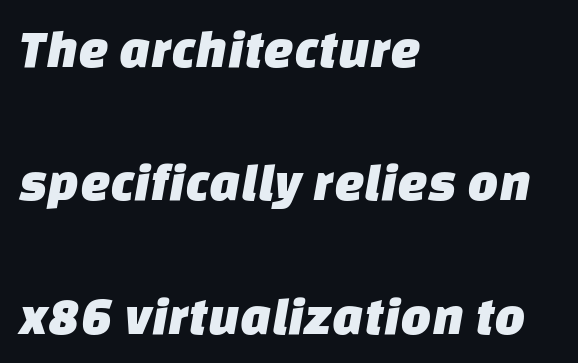
The image shows 54 px sans-serif type; set left-aligned, loose line spacing (2.47x), normal letter spacing, not underlined; low stroke contrast and a large x-height.
